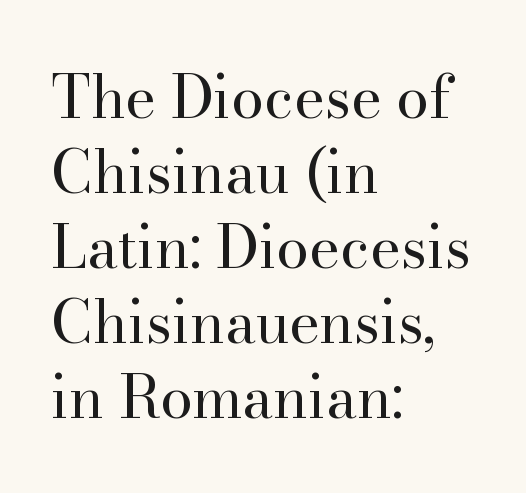
Character widths vary here, with narrow letters taking less room than wide ones. Serif or sans? Serif — the stroke terminals have little feet. The strokes carry an ordinary text weight at most. The passage shown has conventional tracking throughout. The line-height multiplier appears to be the usual default.
